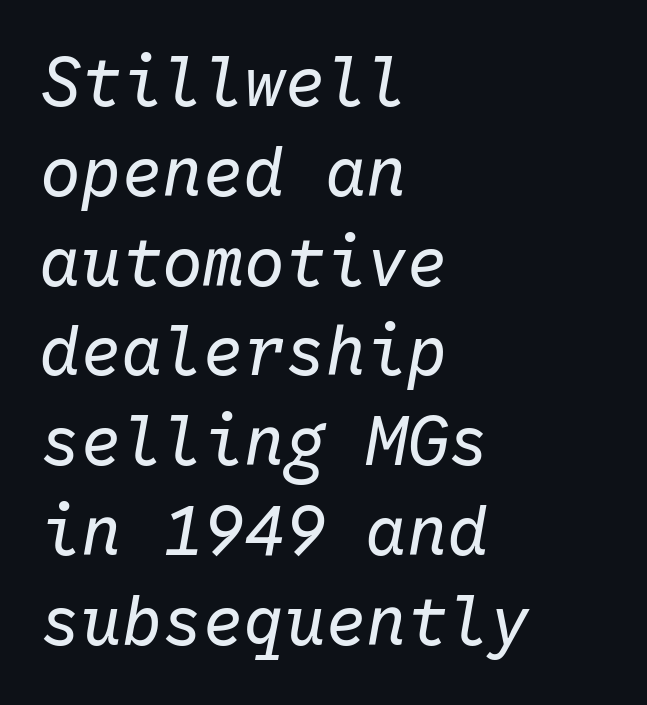
{"italic": "yes", "lean": "right", "slant_degrees": 10, "bold": "no", "weight": "regular", "width": "normal", "stroke_contrast": "low", "x_height": "medium", "monospaced": "yes", "underline": "no", "align": "left", "line_spacing": "normal", "line_spacing_ratio": 1.32, "letter_spacing": "normal", "letter_spacing_em": 0.0, "glyph_px": 68}
